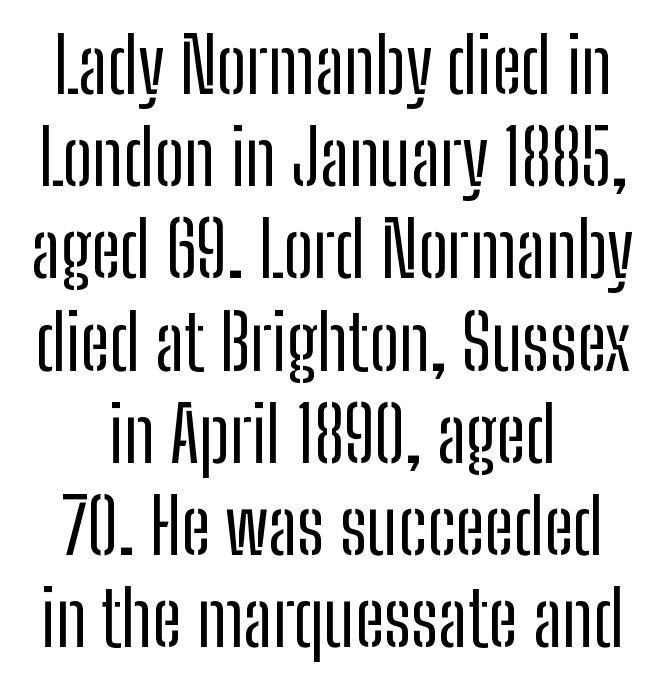
{"serif": "no", "italic": "no", "bold": "no", "weight": "regular", "width": "condensed", "stroke_contrast": "low", "x_height": "medium", "monospaced": "no", "underline": "no", "align": "center", "line_spacing_ratio": 1.23, "letter_spacing": "normal", "letter_spacing_em": 0.0, "glyph_px": 75}
